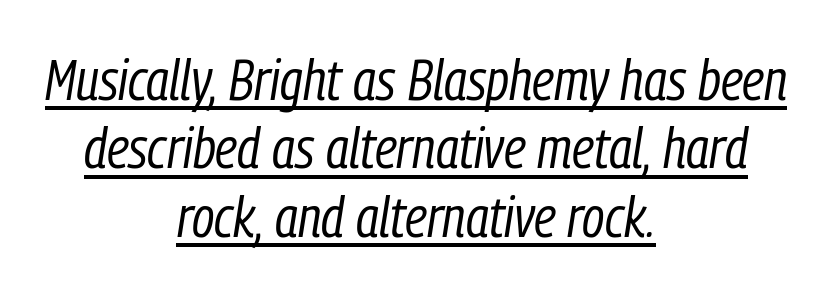
The sample's only ornament is a line tracing under the words. Character widths vary here, with narrow letters taking less room than wide ones. Would a proofreader flag this as italicized? Yes. Each line is balanced around a shared central axis. Between one letter and the next there's only the usual sliver of space. Ink coverage per letter is moderate at most.
